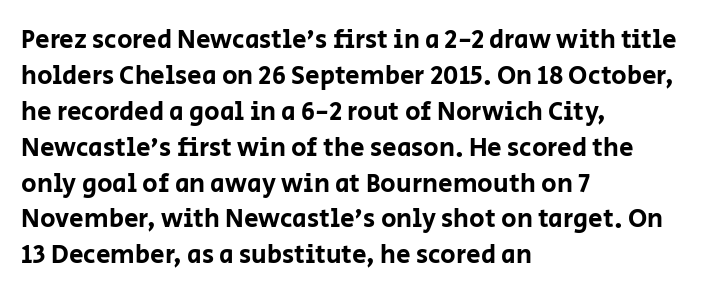
This is roman type, the default non-slanted kind. Standard letterfit; no display-style spreading of the glyphs. Evenly set lines give the paragraph a standard silhouette. The specimen omits any rule beneath the text block's lines. The paragraph shown leans on its left margin.
